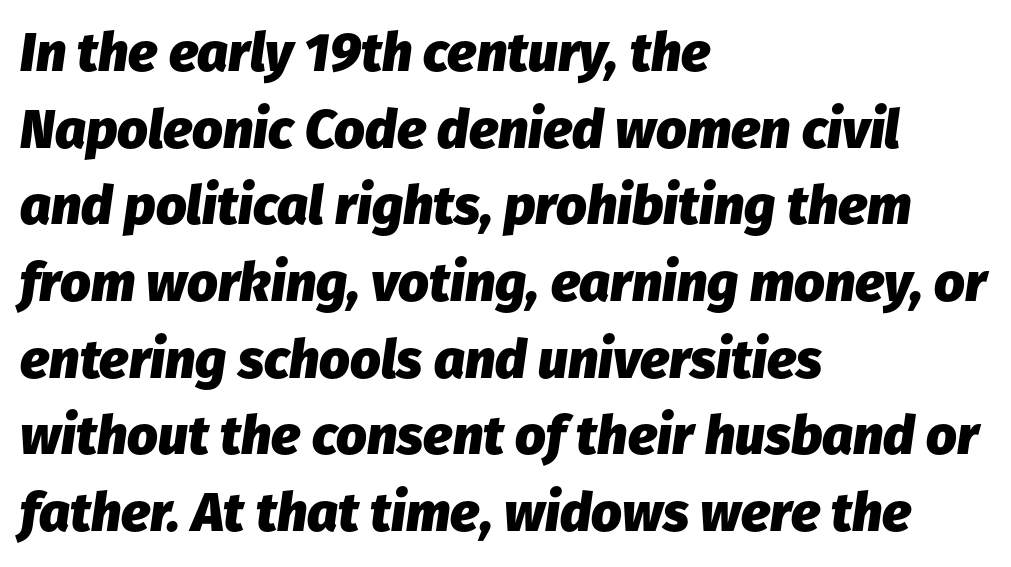
{"italic": "yes", "lean": "right", "slant_degrees": 8, "bold": "yes", "weight": "heavy", "width": "normal", "stroke_contrast": "low", "x_height": "medium", "monospaced": "no", "underline": "no", "align": "left", "line_spacing": "normal", "line_spacing_ratio": 1.42, "letter_spacing": "normal", "letter_spacing_em": 0.0, "glyph_px": 54}
